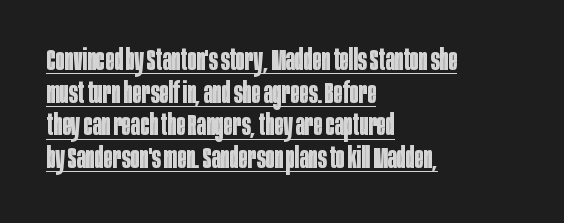
{"serif": "no", "italic": "no", "bold": "yes", "weight": "bold", "width": "condensed", "stroke_contrast": "low", "x_height": "large", "monospaced": "no", "underline": "yes", "align": "left", "line_spacing": "tight", "line_spacing_ratio": 1.09, "letter_spacing": "normal", "letter_spacing_em": 0.0, "glyph_px": 30}
